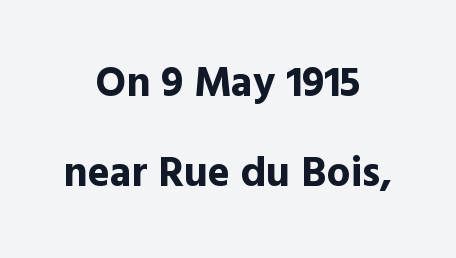
The specimen reads as upright at a glance. The paragraph has two soft edges and a firm central axis. The letterforms sit shoulder to shoulder at normal distance. Leading: increased. Honestly, there is no underline to notice here at all.
